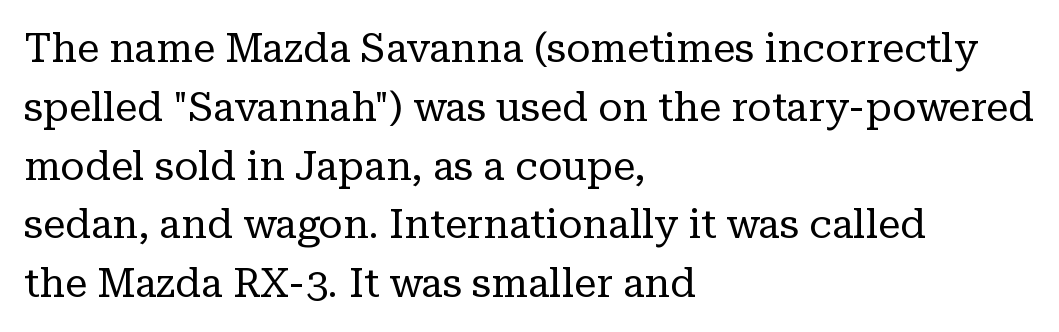
Q: Is the text bold? A: No.
Q: Is the text italic (slanted)? A: No, it is upright.
Q: Is the typeface a serif or a sans-serif typeface? A: Serif.
Q: Is the text underlined? A: No.
Q: How is the paragraph aligned? A: Left-aligned.
Q: Is the spacing between letters normal or unusually wide? A: Normal.
Q: Is the spacing between lines tight, normal or loose? A: Normal.
Q: Width (condensed, normal, or wide)? A: Normal.
Q: Stroke contrast? A: Low.
Q: x-height? A: Medium.
Q: Monospaced? A: No.
